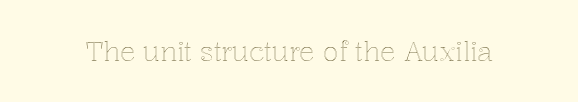
{"italic": "no", "underline": "no", "letter_spacing": "normal", "letter_spacing_em": 0.0, "glyph_px": 26}
